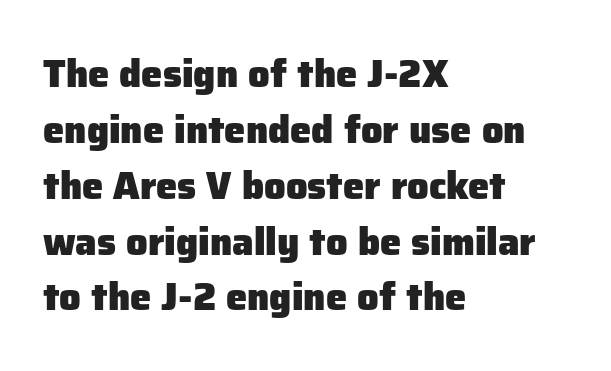
Q: Is the text bold? A: Yes.
Q: Is the text italic (slanted)? A: No, it is upright.
Q: Is the typeface a serif or a sans-serif typeface? A: Sans-serif.
Q: Is the text underlined? A: No.
Q: How is the paragraph aligned? A: Left-aligned.
Q: Is the spacing between letters normal or unusually wide? A: Normal.
Q: Is the spacing between lines tight, normal or loose? A: Normal.
Q: Width (condensed, normal, or wide)? A: Normal.
Q: Stroke contrast? A: Low.
Q: x-height? A: Medium.
Q: Monospaced? A: No.
